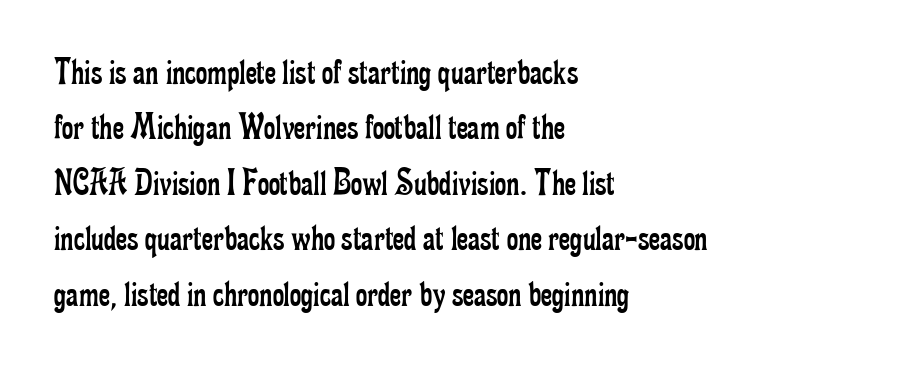
{"serif": "yes", "italic": "no", "bold": "no", "weight": "regular", "width": "condensed", "stroke_contrast": "low", "x_height": "small", "monospaced": "no", "underline": "no", "align": "left", "line_spacing": "normal", "line_spacing_ratio": 1.42, "letter_spacing": "normal", "letter_spacing_em": 0.0, "glyph_px": 39}
